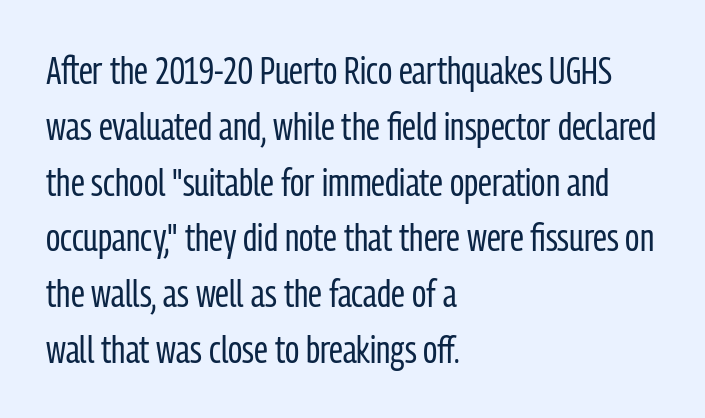
Regular leading. Vertical stems look standard width or narrower in stroke. You can tell from the bare stems that sans-serif type was used. Nobody drew a line under any word here.
